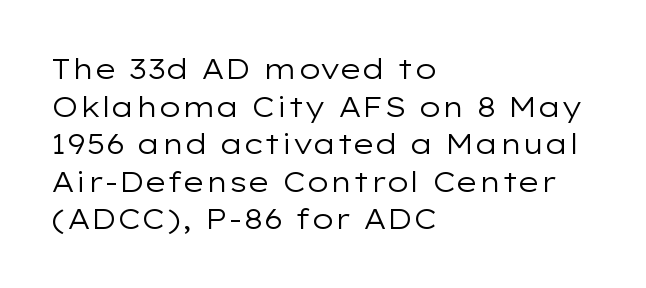
The letterforms sit shoulder to shoulder at normal distance. Only glyphs here, with clear space below each row. Unbolded letterforms with no extra heft. These lines are rendered in a variable-pitch font.
